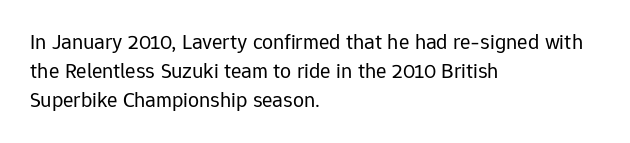
Q: Is the text bold? A: No.
Q: Is the text italic (slanted)? A: No, it is upright.
Q: Is the text underlined? A: No.
Q: How is the paragraph aligned? A: Left-aligned.
Q: Is the spacing between letters normal or unusually wide? A: Normal.
Q: Is the spacing between lines tight, normal or loose? A: Normal.
